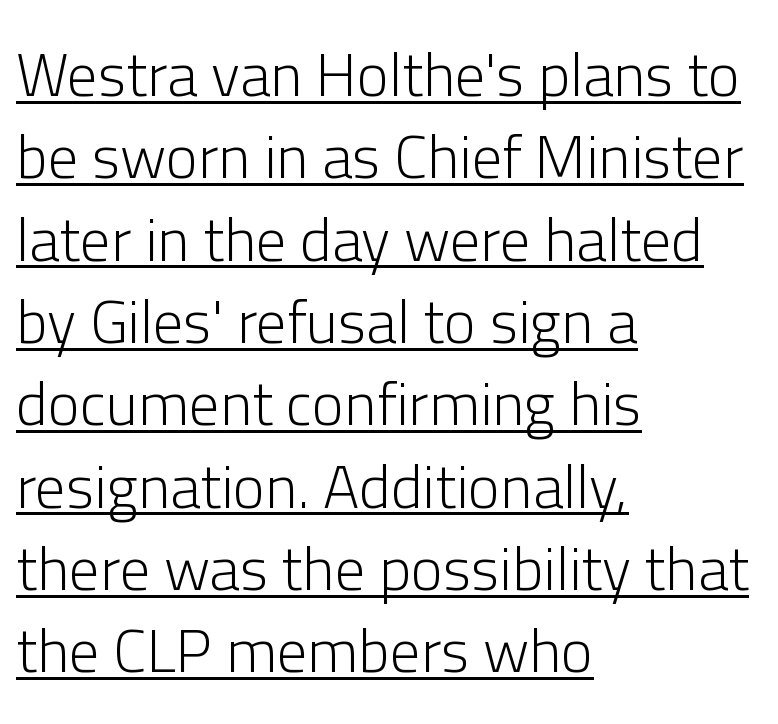
The rendering uses natural spacing where letterforms have individual widths. The letters stand straight up with perfectly vertical stems. How would I describe the line gaps? Plain and ordinary. The type is set solid horizontally, with unmodified tracking. Caption: multi-line text, flush left, ragged right. To sum up the face: it is a sans, with no serifs.
